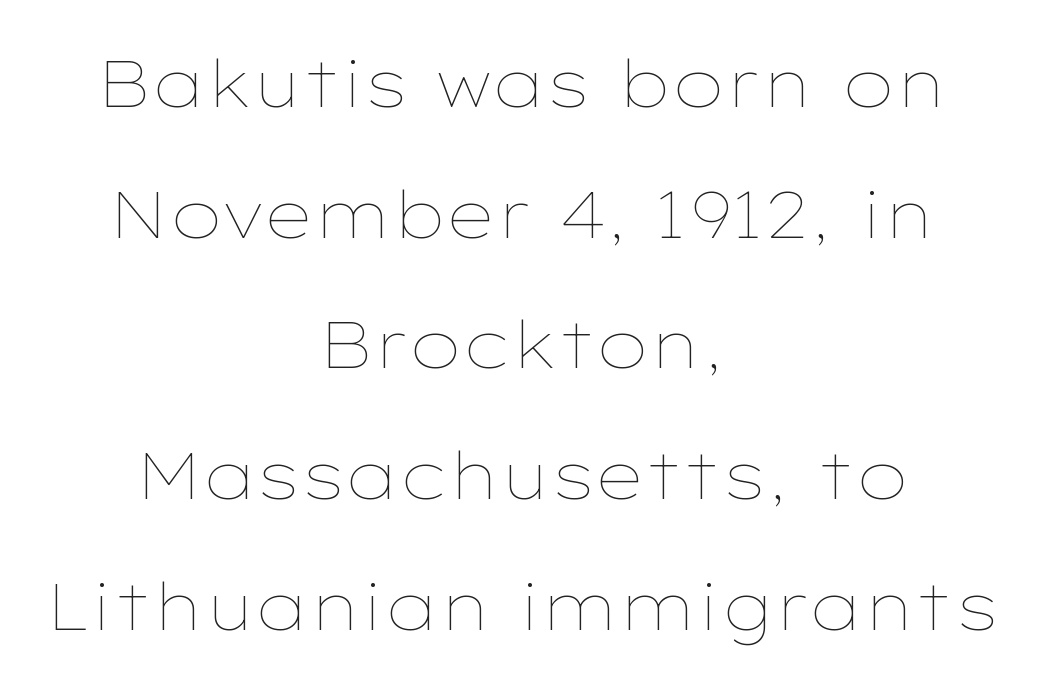
The image shows 65 px thin, wide type, upright; set centered, loose line spacing (2.01x), normal letter spacing, not underlined; low stroke contrast and a medium x-height.
